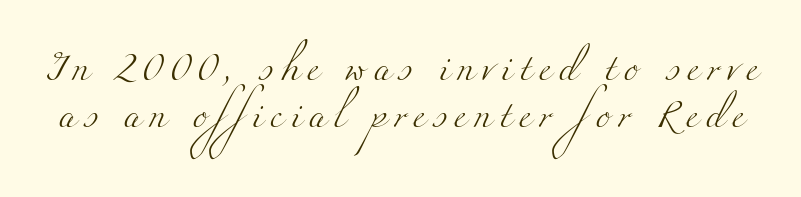
The face looks like a standard text weight, possibly lighter. The foot of each line stays bare and open. The tracking reads as deliberately expanded to a designer's eye.
